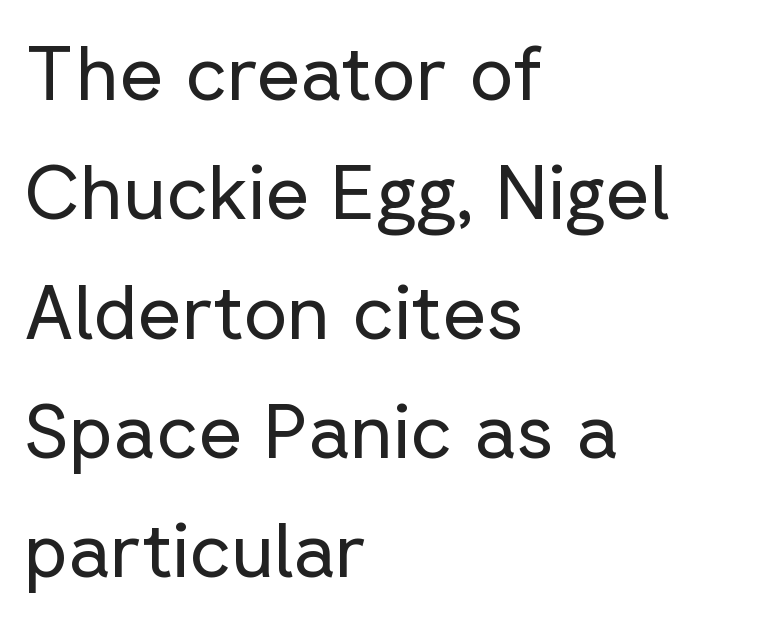
The image shows 76 px regular-weight sans-serif type, upright; set left-aligned, normal line spacing (1.57x), normal letter spacing, not underlined; low stroke contrast and a medium x-height.
